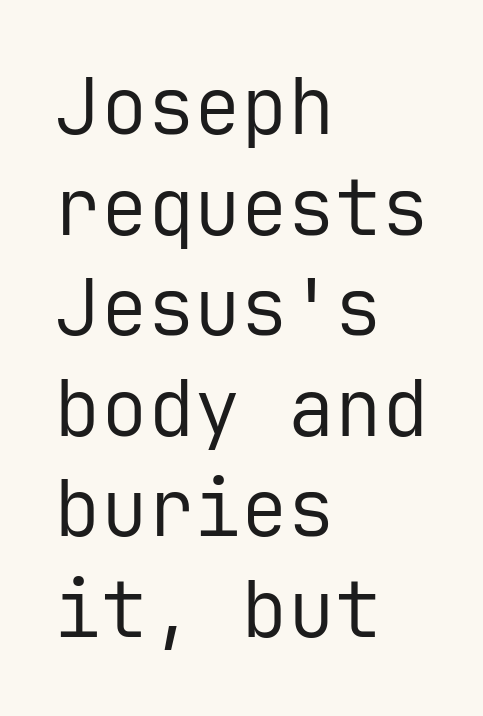
Is the stroke heavy? The answer is a plain regular-or-lighter. Quick note: underline off. Letter spacing: default. This is the regular roman posture of the typeface.
